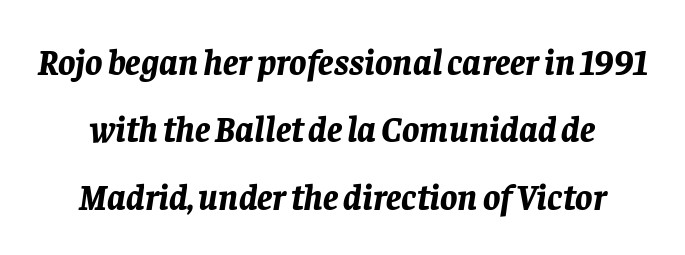
{"italic": "yes", "lean": "right", "slant_degrees": 8, "bold": "yes", "weight": "bold", "width": "normal", "stroke_contrast": "low", "x_height": "large", "monospaced": "no", "underline": "no", "line_spacing_ratio": 1.87, "letter_spacing": "normal", "letter_spacing_em": 0.0, "glyph_px": 36}
